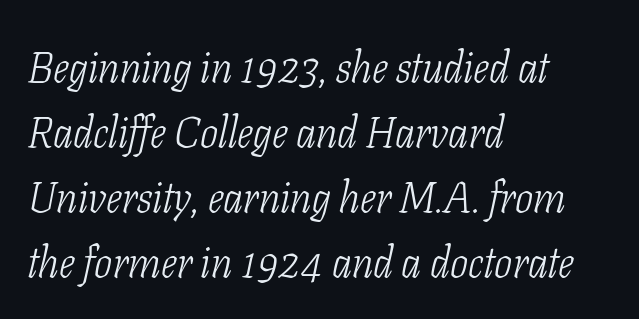
{"serif": "yes", "italic": "yes", "lean": "right", "slant_degrees": 11, "bold": "no", "weight": "light", "width": "condensed", "stroke_contrast": "low", "x_height": "medium", "monospaced": "no", "underline": "no", "align": "left", "line_spacing": "normal", "line_spacing_ratio": 1.51, "letter_spacing": "normal", "letter_spacing_em": 0.0, "glyph_px": 43}
